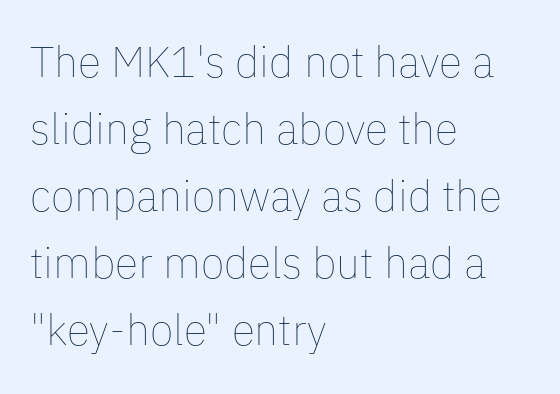
The image shows 43 px thin type, upright; set left-aligned, normal line spacing (1.56x), normal letter spacing, not underlined; low stroke contrast and a medium x-height.
